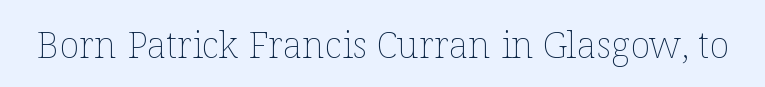
Looks like regular typesetting: each glyph gets only the width it needs. The passage shown is not bold in any degree. These lines keep a tight, regular rhythm from letter to letter. The font's upright variant was chosen for this text. Just letters on the line, the space beneath them empty.
